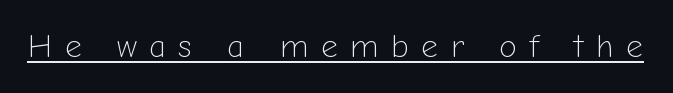
No extra ink here — the face is not bold. A roman cut, with each character standing at attention. Type style note: lacks serifs. What stands out about the letter spacing? Its width — letters are far apart. The glyphs are accompanied by a horizontal stroke just below them.
